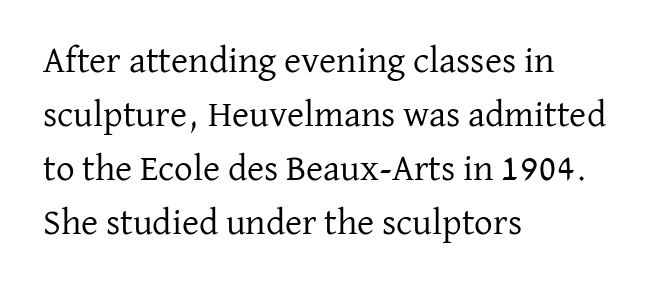
The image shows 37 px regular-weight serif type, upright; set left-aligned, normal line spacing (1.46x), normal letter spacing, not underlined; low stroke contrast and a medium x-height.
